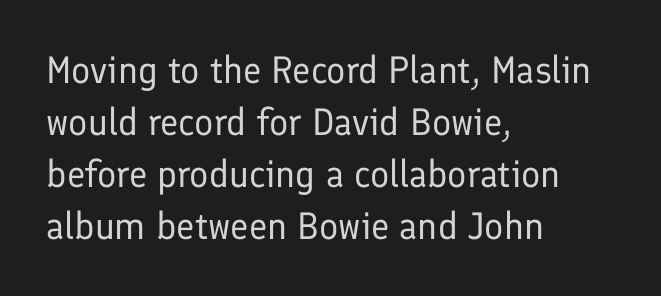
These lines are rendered in a variable-pitch font. This rendering uses left alignment, leaving the right contour irregular. Weight class: somewhere from thin through regular. The rendering keeps characters at their native spacing.
